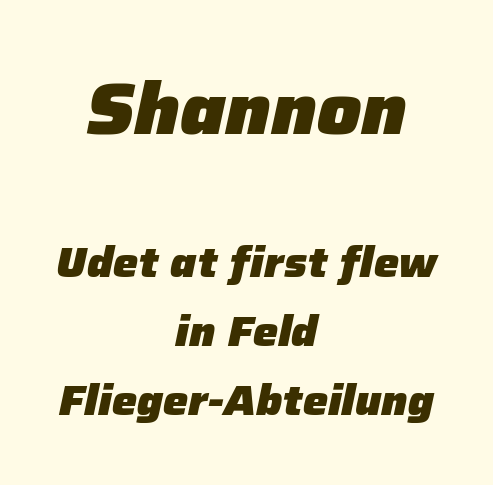
{"italic": "yes", "lean": "right", "slant_degrees": 12, "bold": "yes", "weight": "heavy", "width": "normal", "stroke_contrast": "low", "x_height": "medium", "monospaced": "no", "underline": "no", "align": "center", "line_spacing": "normal", "line_spacing_ratio": 1.64, "letter_spacing": "normal", "letter_spacing_em": 0.0, "larger_block": "first", "size_ratio": 1.74, "glyph_px": 73}
